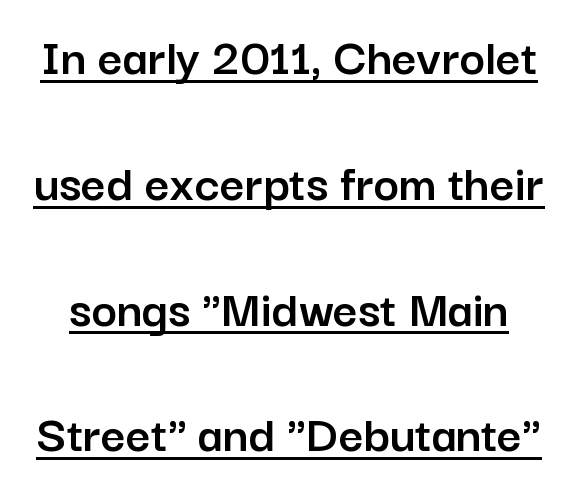
The type family on display is of the sans-serif kind. Leading is clearly above the norm, producing a sparse column. Each word holds together tightly as a unit, with standard inter-letter gaps. A rule runs beneath these lines of type. These lines were composed using upright roman letters. The passage shown is typed in a proportional face where columns would drift.
